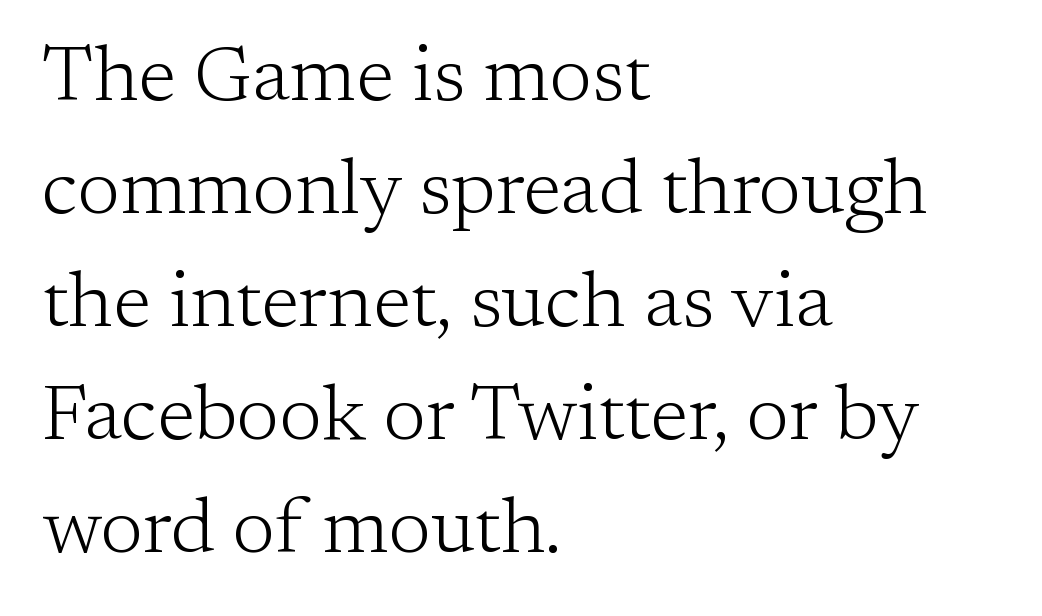
The image shows 78 px light serif type, upright; set left-aligned, normal line spacing (1.45x), normal letter spacing, not underlined; low stroke contrast and a medium x-height.
